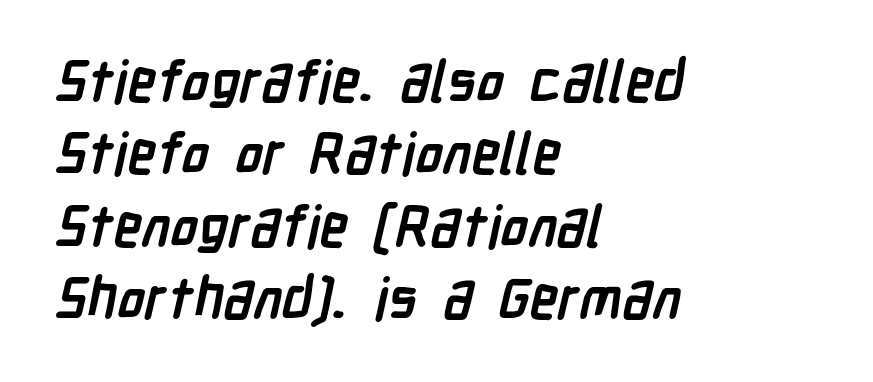
Rows of type keep a routine distance in the vertical direction. Does the weight exceed regular? Yes, all the way to bold. Words appear dense and cohesive because spacing is normal. The letters carry no serifs — their stems end cleanly without finishing strokes.
